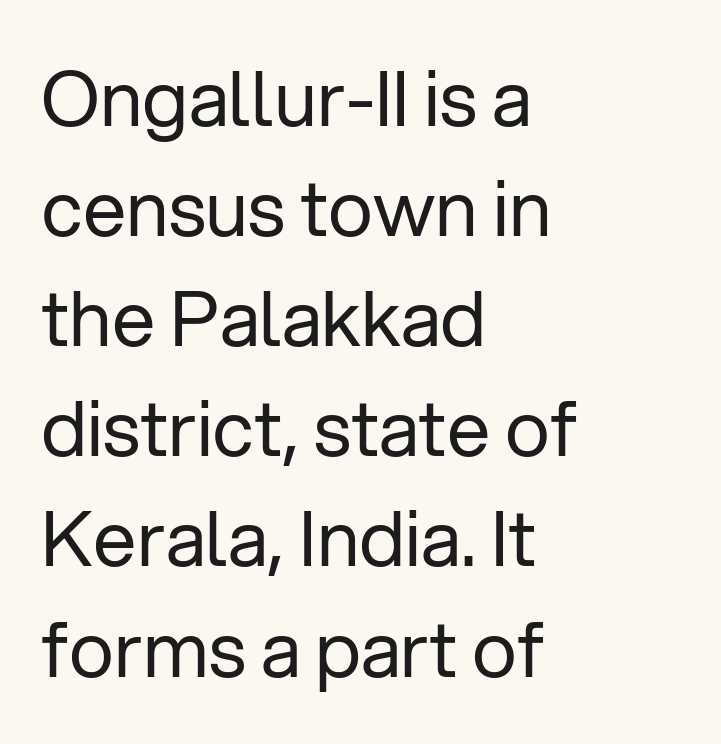
The image shows 77 px regular-weight sans-serif type, upright; set left-aligned, normal line spacing (1.43x), normal letter spacing, not underlined; low stroke contrast and a medium x-height.
